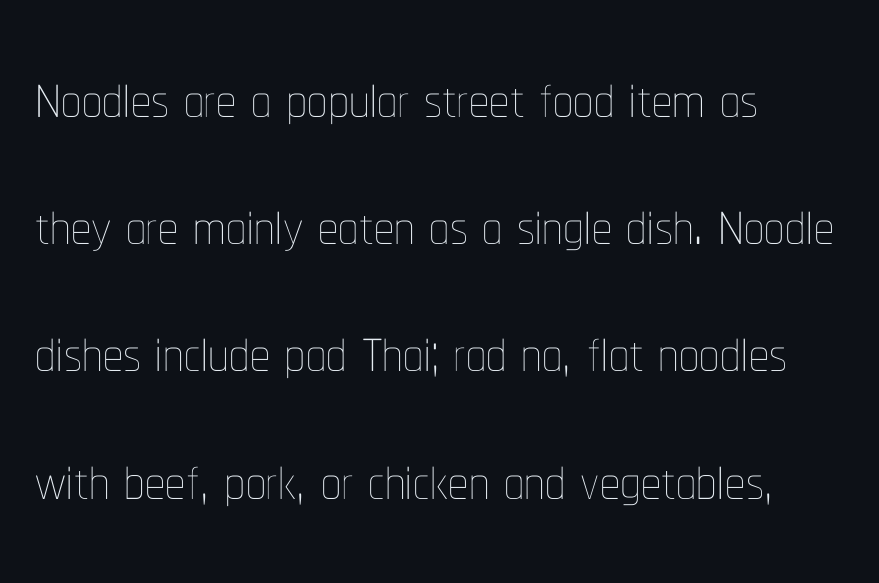
The image shows 80 px thin, condensed type, upright; set left-aligned, normal line spacing (1.59x), normal letter spacing, not underlined; low stroke contrast and a medium x-height.
